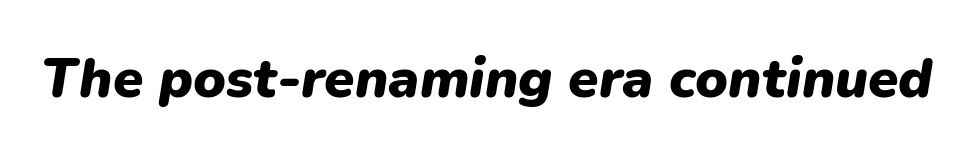
Varying glyph widths throughout — classic text-font behaviour. A dark, heavy texture on the line: the type is bold. Just letters on the line, the space beneath them empty. In terms of posture, this sample is oblique. Honestly, the letter spacing is just normal — you wouldn't notice it.
